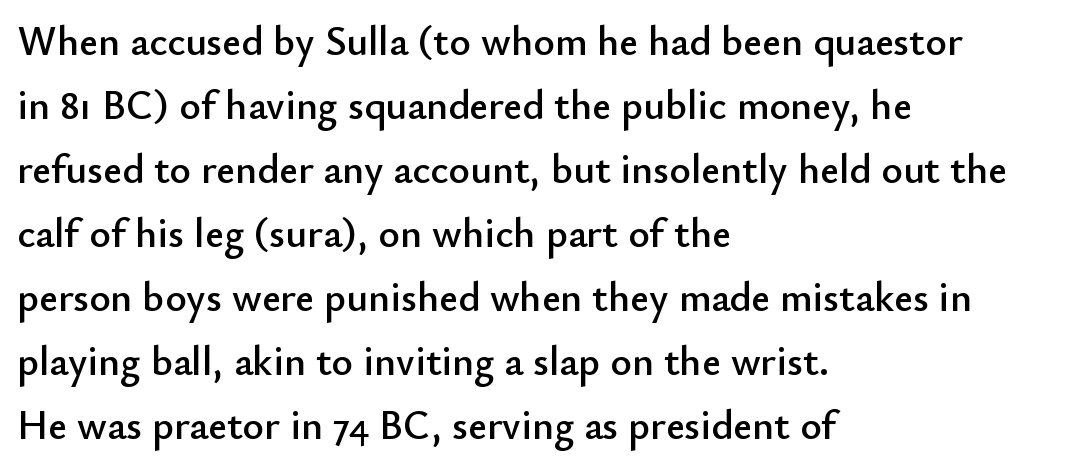
{"serif": "no", "italic": "no", "width": "normal", "stroke_contrast": "low", "x_height": "small", "monospaced": "no", "underline": "no", "align": "left", "line_spacing": "normal", "line_spacing_ratio": 1.56, "letter_spacing": "normal", "letter_spacing_em": 0.0, "glyph_px": 41}
